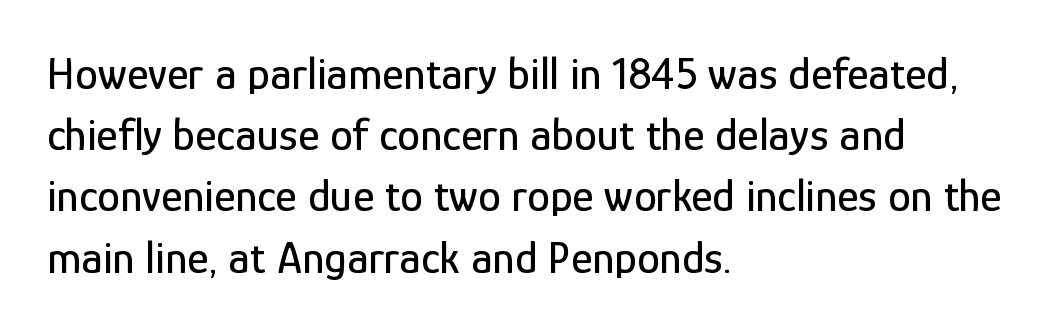
I'd call this a sans setting — the letters go barefoot. The axis of the letterforms is exactly vertical. Each row of text sits above clean, open space. Caption: standard tracking, unaltered. Evenly set lines give the paragraph a standard silhouette.
